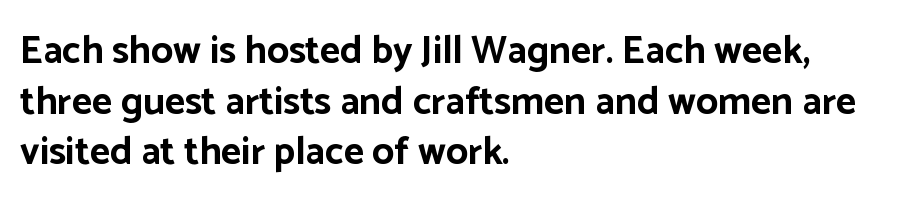
Q: Is the text bold? A: Yes.
Q: Is the text italic (slanted)? A: No, it is upright.
Q: Is the typeface a serif or a sans-serif typeface? A: Sans-serif.
Q: Is the text underlined? A: No.
Q: How is the paragraph aligned? A: Left-aligned.
Q: Is the spacing between letters normal or unusually wide? A: Normal.
Q: Is the spacing between lines tight, normal or loose? A: Normal.
Q: Width (condensed, normal, or wide)? A: Normal.
Q: Stroke contrast? A: Low.
Q: x-height? A: Medium.
Q: Monospaced? A: No.
